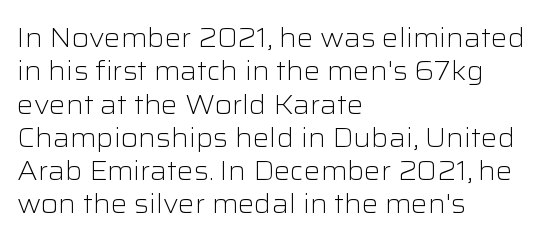
The image shows 26 px text type, upright; set left-aligned, normal line spacing (1.28x), normal letter spacing, not underlined.
